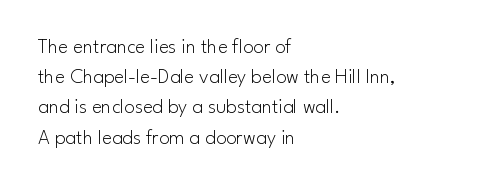
Q: Is the text bold? A: No.
Q: Is the text italic (slanted)? A: No, it is upright.
Q: Is the text underlined? A: No.
Q: How is the paragraph aligned? A: Left-aligned.
Q: Is the spacing between letters normal or unusually wide? A: Normal.
Q: Is the spacing between lines tight, normal or loose? A: Normal.
